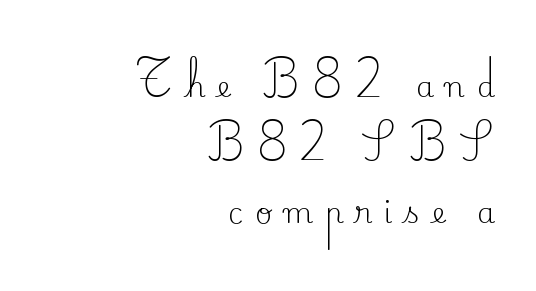
{"serif": "yes", "italic": "no", "bold": "no", "weight": "regular", "width": "normal", "stroke_contrast": "medium", "x_height": "small", "monospaced": "no", "underline": "no", "align": "right", "line_spacing": "loose", "line_spacing_ratio": 2.17, "letter_spacing": "wide", "letter_spacing_em": 0.41, "glyph_px": 29}
